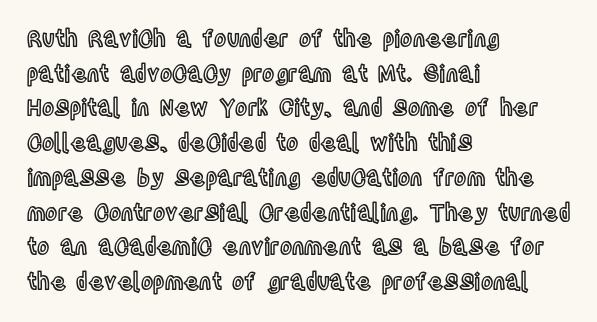
Students, observe: this is what conventionally led text looks like. Has an underline been added? It has not. Words appear dense and cohesive because spacing is normal. If you drew a ruler down the left edge, every line would touch it.
